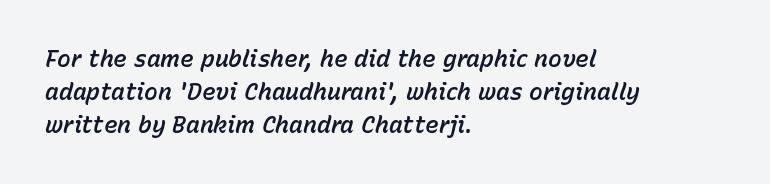
Words appear dense and cohesive because spacing is normal. Baseline-to-baseline distance is the conventional proportion of letter height. Reading down the block, your eye returns to a fixed left position each line. The lettering tilts uniformly, giving the passage an italic look. The specimen omits any rule beneath the text block's lines.
